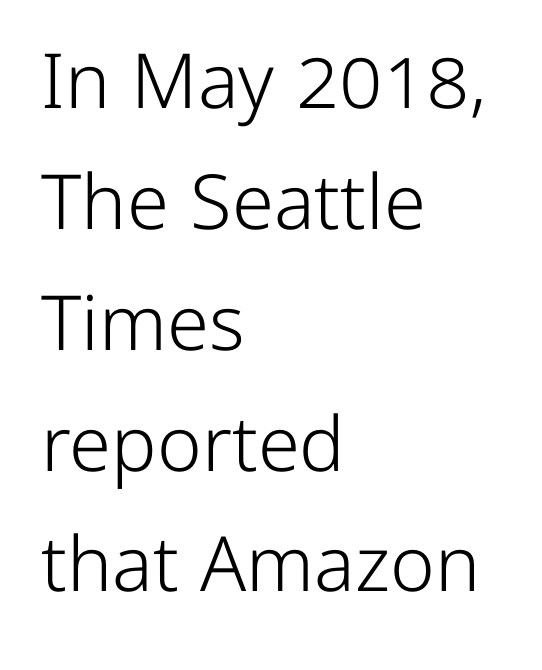
Where is the straight margin? On the left. Unbolded letterforms with no extra heft. Examine the stroke ends and you'll find no serifs. Any mark beneath the type? The region is blank.
